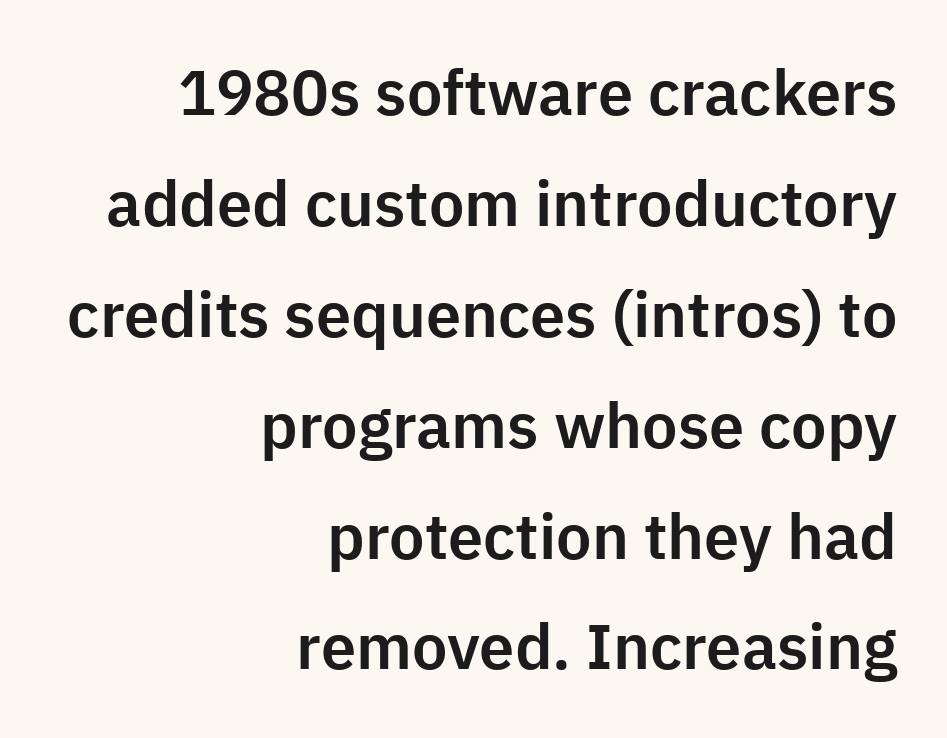
Q: Is the text italic (slanted)? A: No, it is upright.
Q: Is the typeface a serif or a sans-serif typeface? A: Sans-serif.
Q: Is the text underlined? A: No.
Q: How is the paragraph aligned? A: Right-aligned.
Q: Is the spacing between letters normal or unusually wide? A: Normal.
Q: Width (condensed, normal, or wide)? A: Normal.
Q: Stroke contrast? A: Low.
Q: x-height? A: Medium.
Q: Monospaced? A: No.
